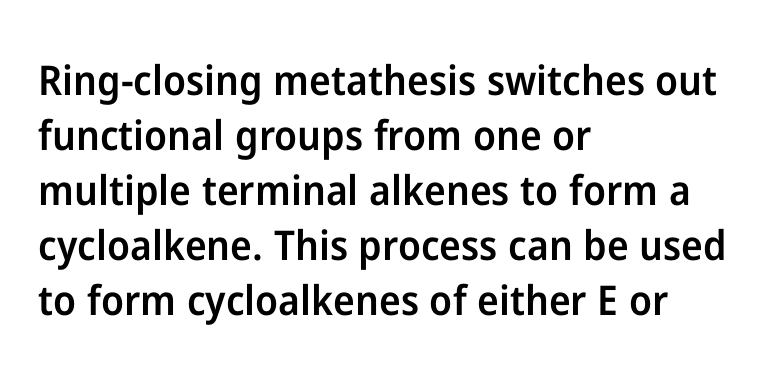
{"serif": "no", "italic": "no", "bold": "semi", "weight": "semibold", "width": "normal", "stroke_contrast": "low", "x_height": "medium", "monospaced": "no", "underline": "no", "align": "left", "line_spacing": "normal", "line_spacing_ratio": 1.34, "letter_spacing": "normal", "letter_spacing_em": 0.0, "glyph_px": 41}
